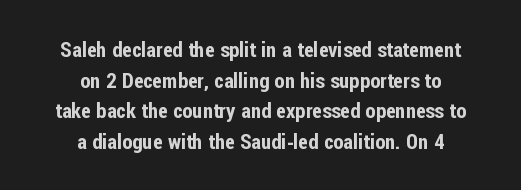
{"italic": "no", "underline": "no", "align": "center", "line_spacing": "normal", "line_spacing_ratio": 1.46, "letter_spacing": "normal", "letter_spacing_em": 0.0, "glyph_px": 21}
